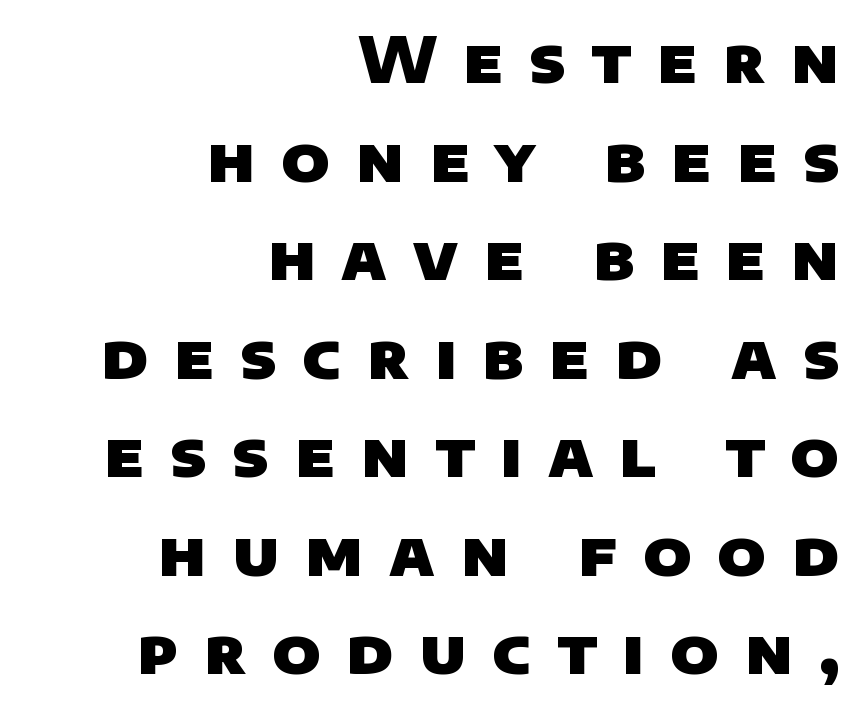
Q: Is the text bold? A: Yes.
Q: Is the typeface a serif or a sans-serif typeface? A: Sans-serif.
Q: Is the text underlined? A: No.
Q: How is the paragraph aligned? A: Right-aligned.
Q: Is the spacing between letters normal or unusually wide? A: Unusually wide.
Q: Is the spacing between lines tight, normal or loose? A: Normal.
Q: Width (condensed, normal, or wide)? A: Normal.
Q: Stroke contrast? A: Low.
Q: x-height? A: Large.
Q: Monospaced? A: No.
